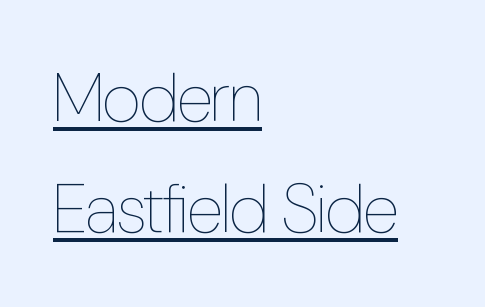
The image shows 68 px thin, condensed type, upright; set left-aligned, normal line spacing (1.63x), normal letter spacing, underlined; low stroke contrast and a medium x-height.
